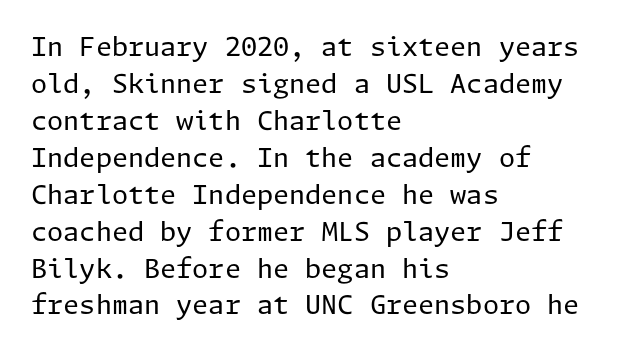
Q: Is the text bold? A: No.
Q: Is the text italic (slanted)? A: No, it is upright.
Q: Is the text underlined? A: No.
Q: How is the paragraph aligned? A: Left-aligned.
Q: Is the spacing between letters normal or unusually wide? A: Normal.
Q: Is the spacing between lines tight, normal or loose? A: Normal.
